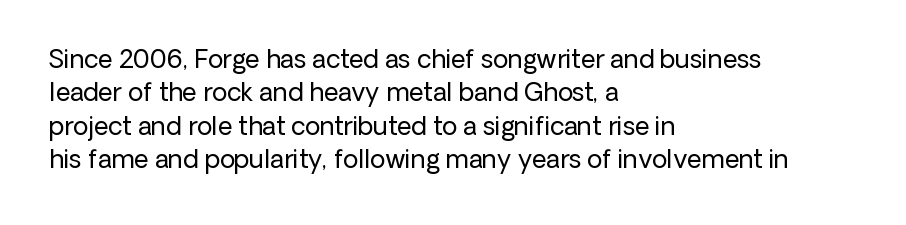
{"italic": "no", "bold": "no", "underline": "no", "align": "left", "line_spacing": "normal", "line_spacing_ratio": 1.34, "letter_spacing": "normal", "letter_spacing_em": 0.0, "glyph_px": 25}
